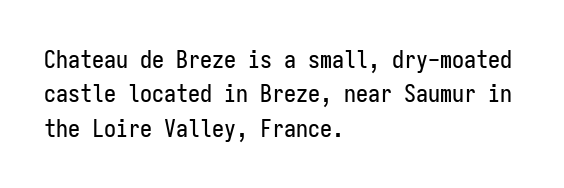
Q: Is the text italic (slanted)? A: No, it is upright.
Q: Is the text underlined? A: No.
Q: How is the paragraph aligned? A: Left-aligned.
Q: Is the spacing between letters normal or unusually wide? A: Normal.
Q: Is the spacing between lines tight, normal or loose? A: Normal.
